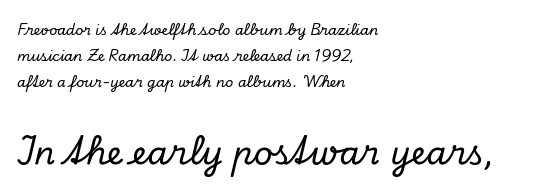
The image shows 33 px serif type, italic (leaning right); set left-aligned, line spacing 1.84x, normal letter spacing, not underlined; the second (bottom) block is 2.36x larger; low stroke contrast and a small x-height.
